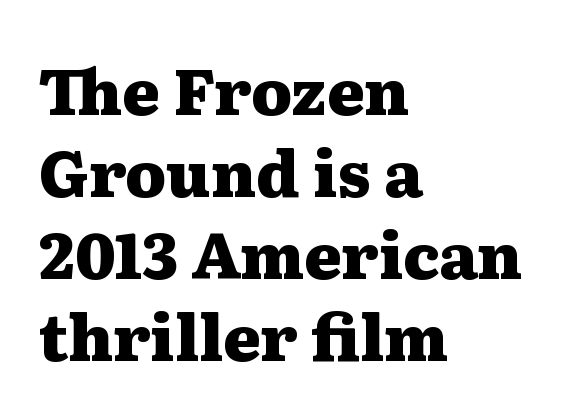
How heavy is the stroke? Heavy — this is a bold. Is the block centered? No — it sits flush against the left margin. Regarding leading, the lines here are spaced in the standard way. Looks like regular typesetting: each glyph gets only the width it needs.
